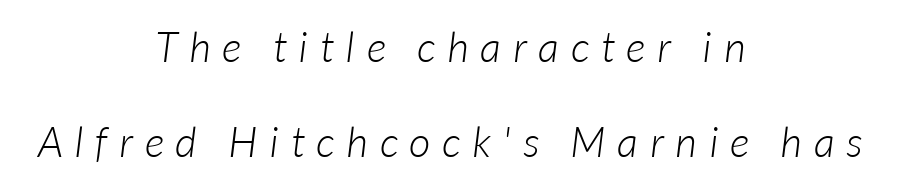
Q: Is the text bold? A: No.
Q: Is the typeface a serif or a sans-serif typeface? A: Sans-serif.
Q: Is the text underlined? A: No.
Q: How is the paragraph aligned? A: Centered.
Q: Is the spacing between letters normal or unusually wide? A: Unusually wide.
Q: Is the spacing between lines tight, normal or loose? A: Loose.
Q: Width (condensed, normal, or wide)? A: Normal.
Q: Stroke contrast? A: Low.
Q: x-height? A: Medium.
Q: Monospaced? A: No.
